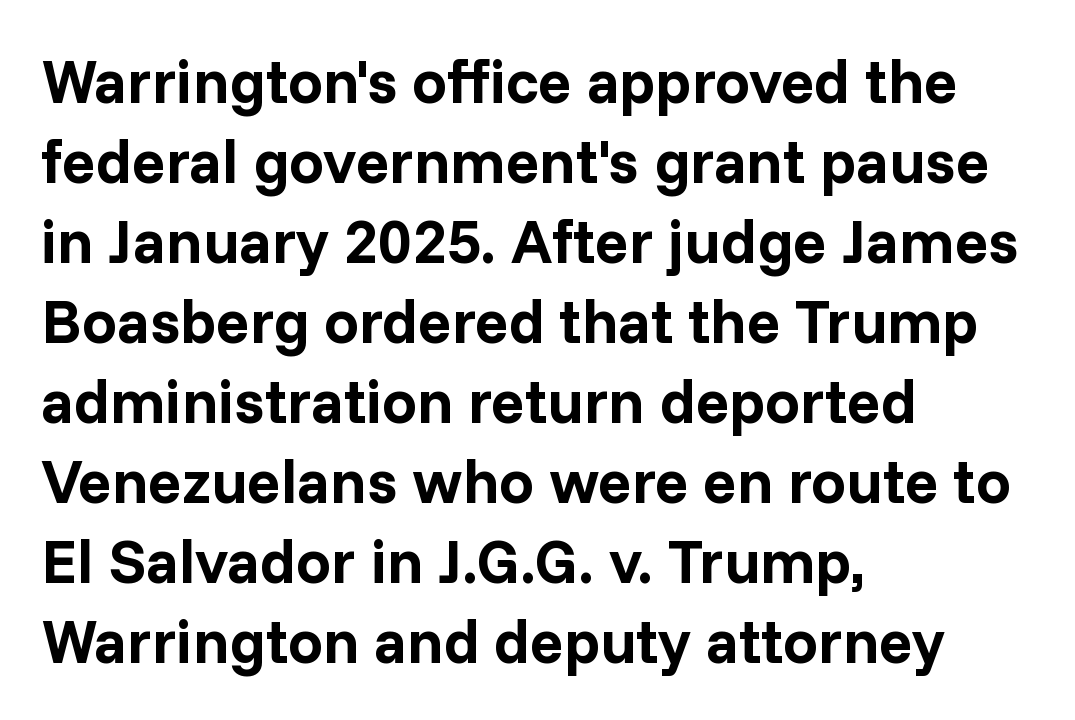
The image shows 62 px bold sans-serif type, upright; set left-aligned, normal line spacing (1.29x), normal letter spacing, not underlined; low stroke contrast and a medium x-height.
